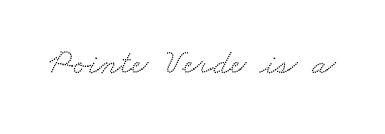
The image shows 35 px wide serif type; set normal letter spacing, not underlined; low stroke contrast and a small x-height.
